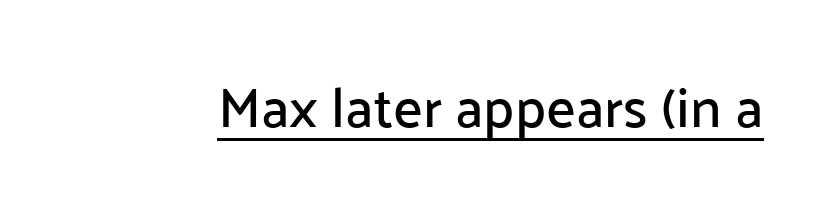
Q: Is the text italic (slanted)? A: No, it is upright.
Q: Is the typeface a serif or a sans-serif typeface? A: Sans-serif.
Q: Is the text underlined? A: Yes.
Q: Is the spacing between letters normal or unusually wide? A: Normal.
Q: Width (condensed, normal, or wide)? A: Normal.
Q: Stroke contrast? A: Low.
Q: x-height? A: Medium.
Q: Monospaced? A: No.
